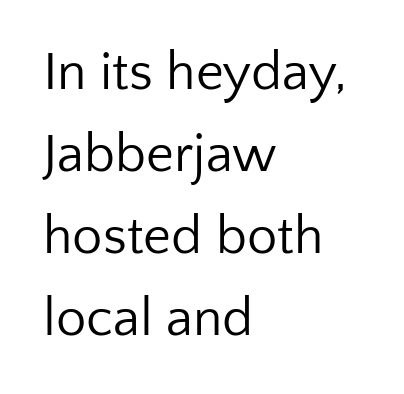
Q: Is the text bold? A: No.
Q: Is the text italic (slanted)? A: No, it is upright.
Q: Is the typeface a serif or a sans-serif typeface? A: Sans-serif.
Q: Is the text underlined? A: No.
Q: How is the paragraph aligned? A: Left-aligned.
Q: Is the spacing between letters normal or unusually wide? A: Normal.
Q: Is the spacing between lines tight, normal or loose? A: Normal.
Q: Width (condensed, normal, or wide)? A: Normal.
Q: Stroke contrast? A: Low.
Q: x-height? A: Medium.
Q: Monospaced? A: No.
